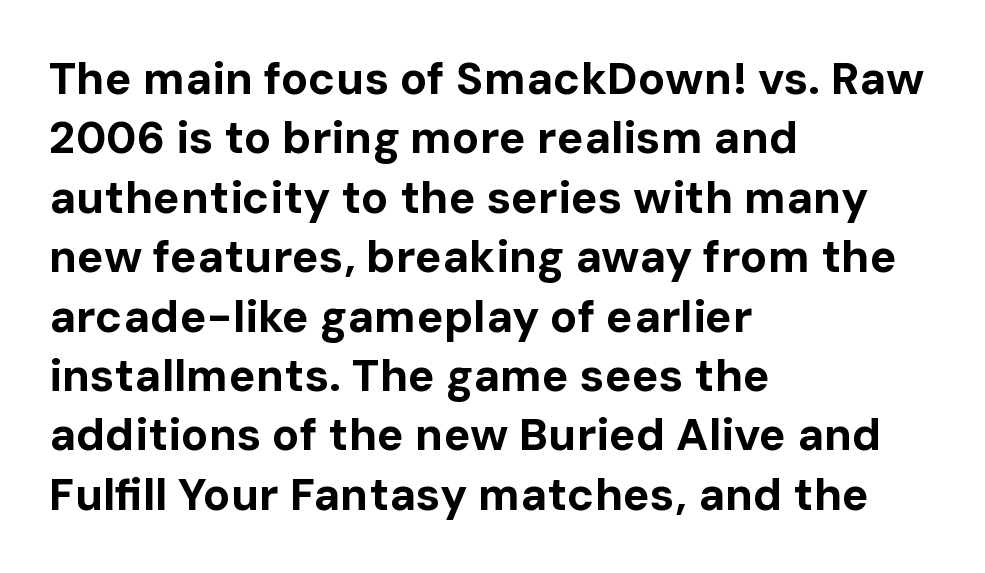
The image shows 45 px bold sans-serif type, upright; set left-aligned, normal line spacing (1.32x), normal letter spacing, not underlined; low stroke contrast and a medium x-height.
